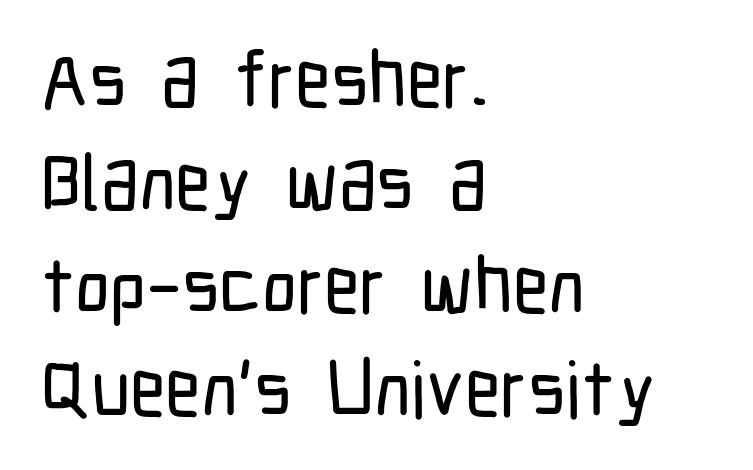
{"serif": "no", "italic": "no", "width": "condensed", "stroke_contrast": "low", "x_height": "medium", "monospaced": "no", "underline": "no", "align": "left", "line_spacing": "normal", "line_spacing_ratio": 1.32, "letter_spacing": "normal", "letter_spacing_em": 0.0, "glyph_px": 78}
